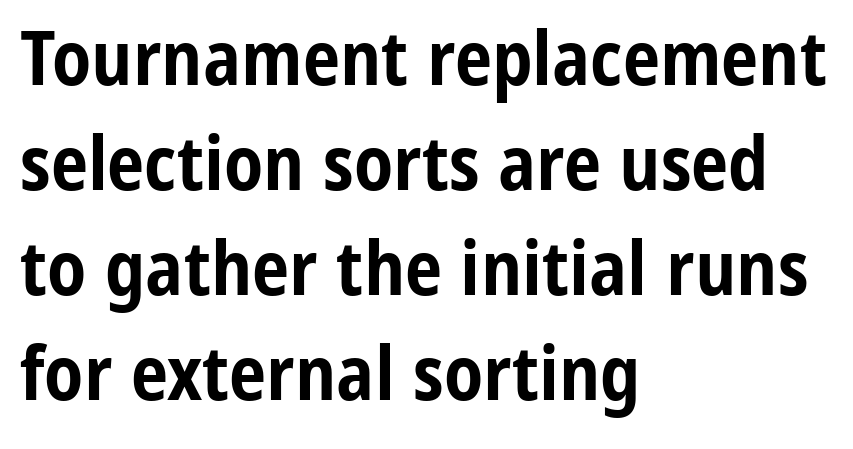
{"serif": "no", "italic": "no", "bold": "yes", "weight": "bold", "width": "condensed", "stroke_contrast": "low", "x_height": "medium", "monospaced": "no", "underline": "no", "align": "left", "line_spacing": "normal", "line_spacing_ratio": 1.4, "letter_spacing": "normal", "letter_spacing_em": 0.0, "glyph_px": 75}
